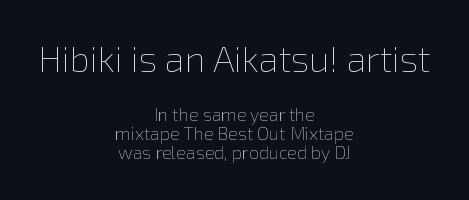
{"italic": "no", "bold": "no", "weight": "thin", "width": "normal", "x_height": "medium", "monospaced": "no", "underline": "no", "align": "center", "line_spacing": "tight", "line_spacing_ratio": 1.06, "letter_spacing": "normal", "letter_spacing_em": 0.0, "larger_block": "first", "size_ratio": 2.0, "glyph_px": 36}
